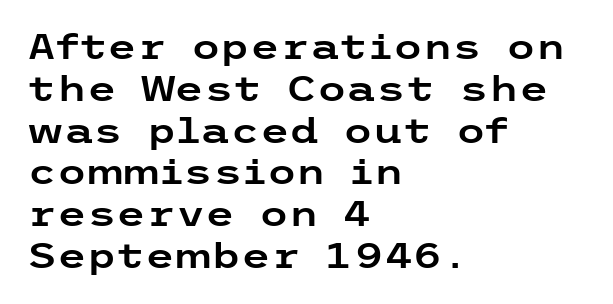
Q: Is the text italic (slanted)? A: No, it is upright.
Q: Is the typeface a serif or a sans-serif typeface? A: Sans-serif.
Q: Is the text underlined? A: No.
Q: How is the paragraph aligned? A: Left-aligned.
Q: Is the spacing between letters normal or unusually wide? A: Normal.
Q: Width (condensed, normal, or wide)? A: Wide.
Q: Stroke contrast? A: Low.
Q: x-height? A: Medium.
